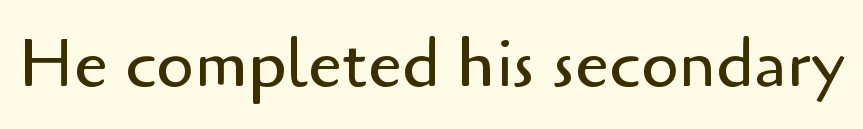
{"serif": "no", "italic": "no", "bold": "no", "weight": "regular", "width": "normal", "stroke_contrast": "low", "x_height": "small", "monospaced": "no", "underline": "no", "letter_spacing": "normal", "letter_spacing_em": 0.0, "glyph_px": 68}
